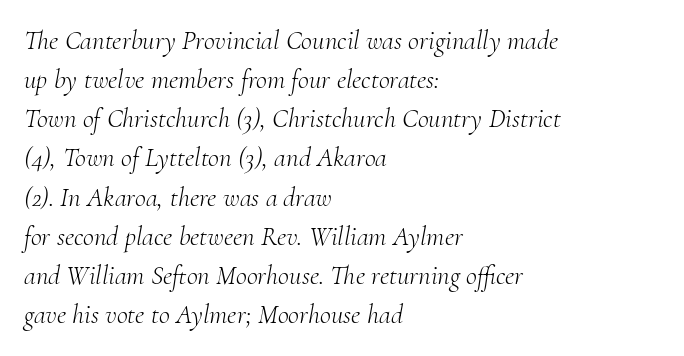
Q: Is the text bold? A: No.
Q: Is the text italic (slanted)? A: Yes, it leans right by about 10 degrees.
Q: Is the text underlined? A: No.
Q: How is the paragraph aligned? A: Left-aligned.
Q: Is the spacing between letters normal or unusually wide? A: Normal.
Q: Is the spacing between lines tight, normal or loose? A: Normal.
